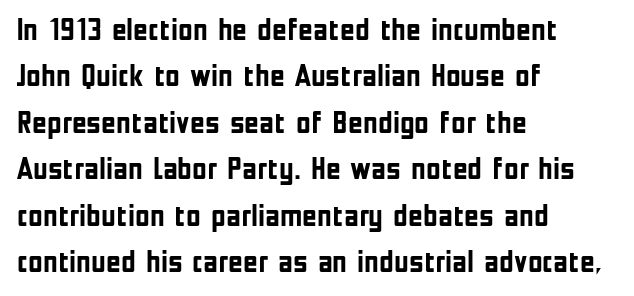
{"serif": "no", "italic": "no", "bold": "yes", "weight": "semibold", "width": "condensed", "stroke_contrast": "low", "x_height": "medium", "monospaced": "no", "underline": "no", "align": "left", "line_spacing": "normal", "line_spacing_ratio": 1.45, "letter_spacing": "normal", "letter_spacing_em": 0.0, "glyph_px": 32}
